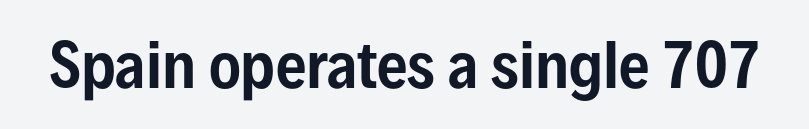
The letters advance in unequal steps, a hallmark of proportional type. This sample uses a sans-serif face. You can tell it's not italic because the verticals are truly vertical. Lines of text with bare space underneath. The letters sit at their default tracking, neither squeezed nor spread.
